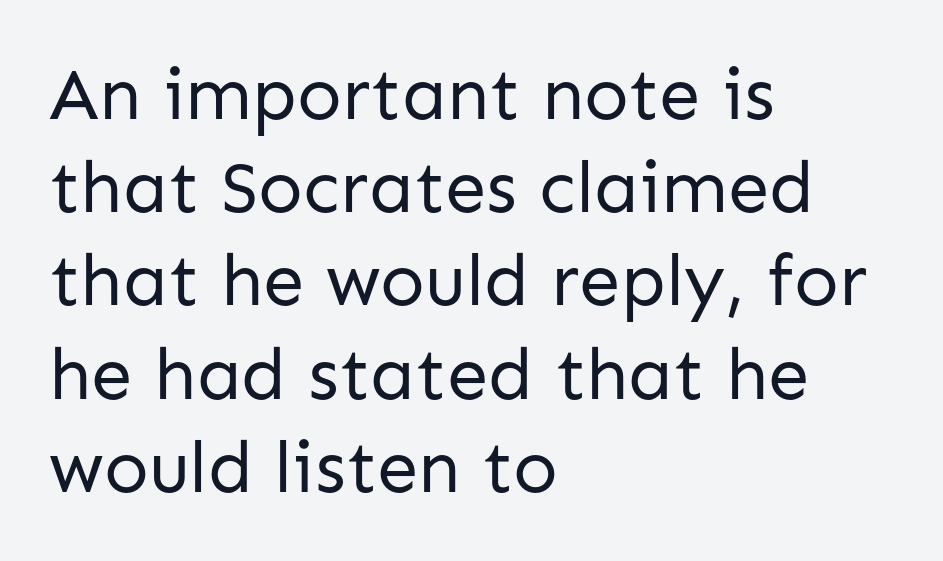
The image shows 74 px regular-weight sans-serif type, upright; set left-aligned, normal line spacing (1.26x), normal letter spacing, not underlined; low stroke contrast and a medium x-height.
